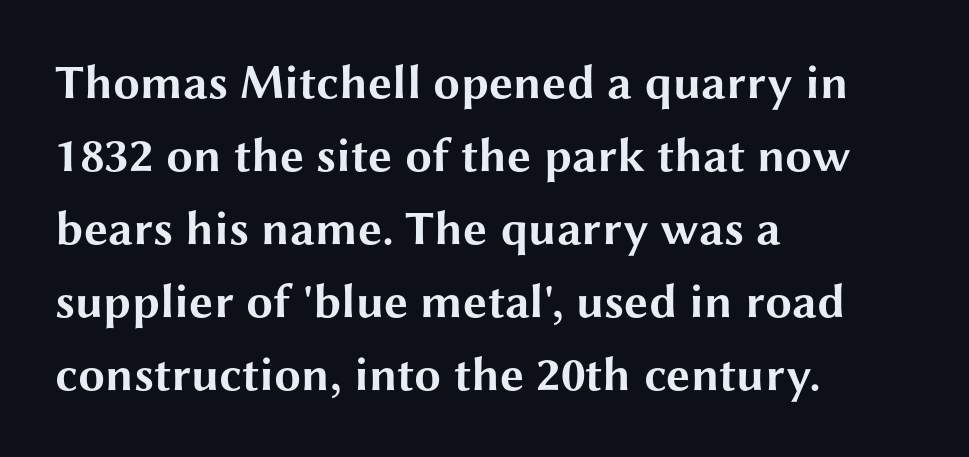
The image shows 48 px bold, wide sans-serif type, upright; set left-aligned, normal line spacing (1.52x), normal letter spacing, not underlined; medium stroke contrast and a medium x-height.
